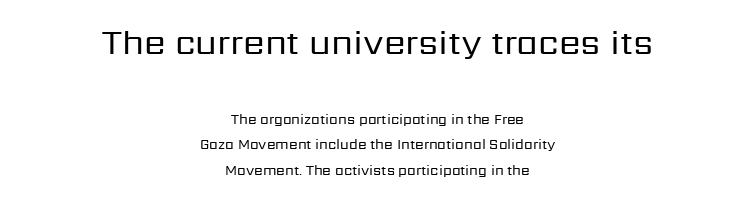
{"serif": "no", "italic": "no", "bold": "no", "weight": "regular", "width": "normal", "stroke_contrast": "low", "x_height": "medium", "monospaced": "no", "underline": "no", "align": "center", "line_spacing_ratio": 1.82, "letter_spacing": "normal", "letter_spacing_em": 0.0, "larger_block": "first", "size_ratio": 2.5, "glyph_px": 35}
